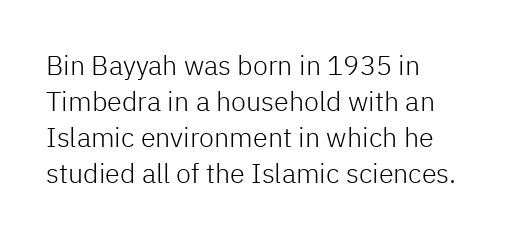
A clean baseline with only descenders dipping below it. The letters stand upright; this is a roman face. The letterforms sit shoulder to shoulder at normal distance. The compositor pushed each line to the left boundary.
